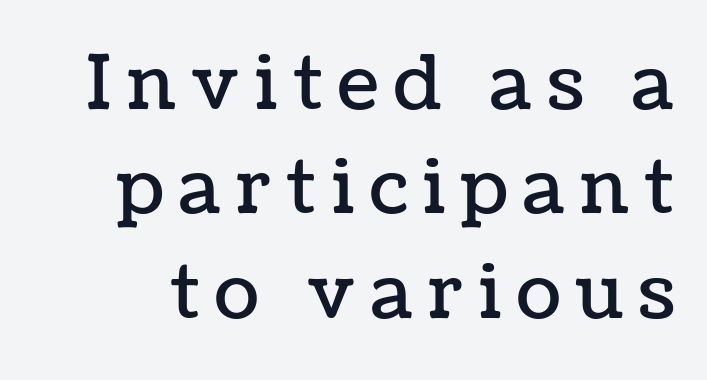
The image shows 74 px text type, upright; set normal line spacing (1.41x), unusually wide letter spacing (+0.21 em), not underlined; low stroke contrast and a medium x-height.
